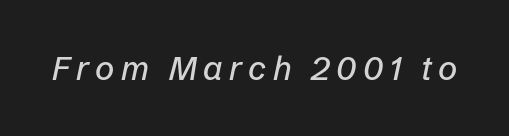
Think of a printed novel: that variable character pitch is what you see here. Bare-footed words on every line. The whole block is typeset with a tilt.
